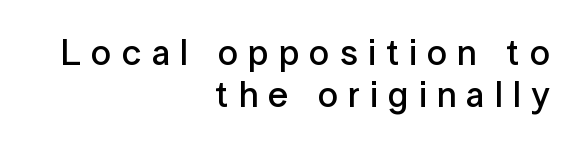
{"serif": "no", "italic": "no", "bold": "semi", "weight": "semibold", "width": "normal", "stroke_contrast": "low", "x_height": "medium", "monospaced": "no", "underline": "no", "align": "right", "line_spacing_ratio": 1.16, "letter_spacing": "wide", "letter_spacing_em": 0.28, "glyph_px": 36}
